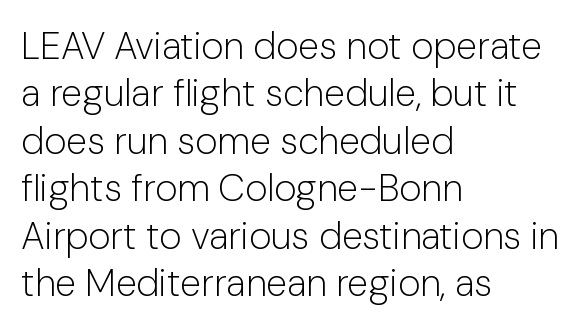
{"serif": "no", "italic": "no", "bold": "no", "weight": "light", "width": "normal", "stroke_contrast": "low", "x_height": "medium", "monospaced": "no", "underline": "no", "align": "left", "line_spacing": "normal", "line_spacing_ratio": 1.25, "letter_spacing": "normal", "letter_spacing_em": 0.0, "glyph_px": 38}
